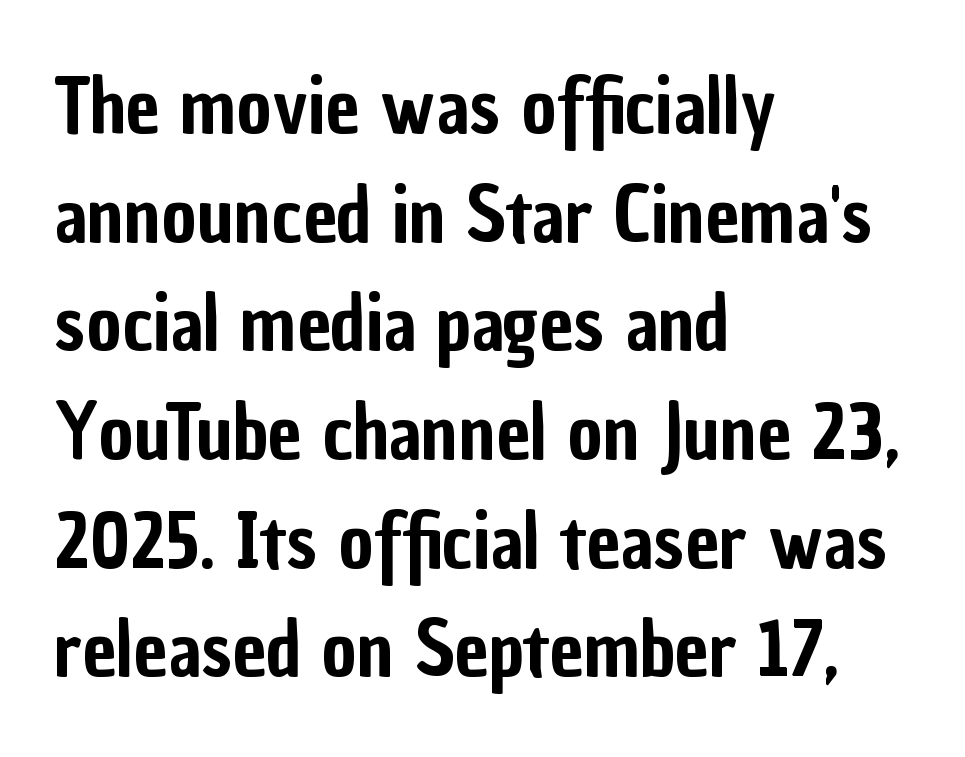
{"serif": "no", "italic": "no", "width": "condensed", "stroke_contrast": "low", "x_height": "medium", "monospaced": "no", "underline": "no", "align": "left", "line_spacing": "normal", "line_spacing_ratio": 1.43, "letter_spacing": "normal", "letter_spacing_em": 0.0, "glyph_px": 76}
